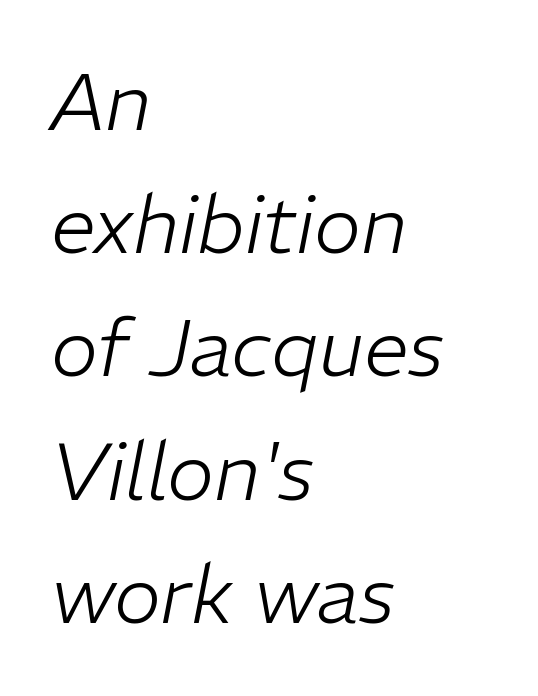
Each word holds together tightly as a unit, with standard inter-letter gaps. Check the space under the baseline: it is left empty. Alignment: flush left. Does the leading feel generous? No, just average.
